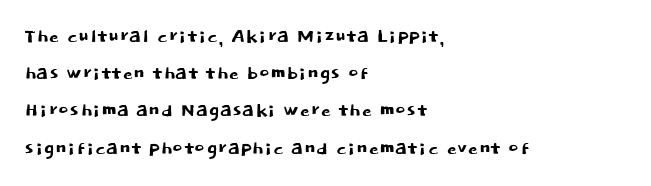
Q: Is the text italic (slanted)? A: No, it is upright.
Q: Is the text underlined? A: No.
Q: How is the paragraph aligned? A: Left-aligned.
Q: Is the spacing between letters normal or unusually wide? A: Normal.
Q: Is the spacing between lines tight, normal or loose? A: Normal.
